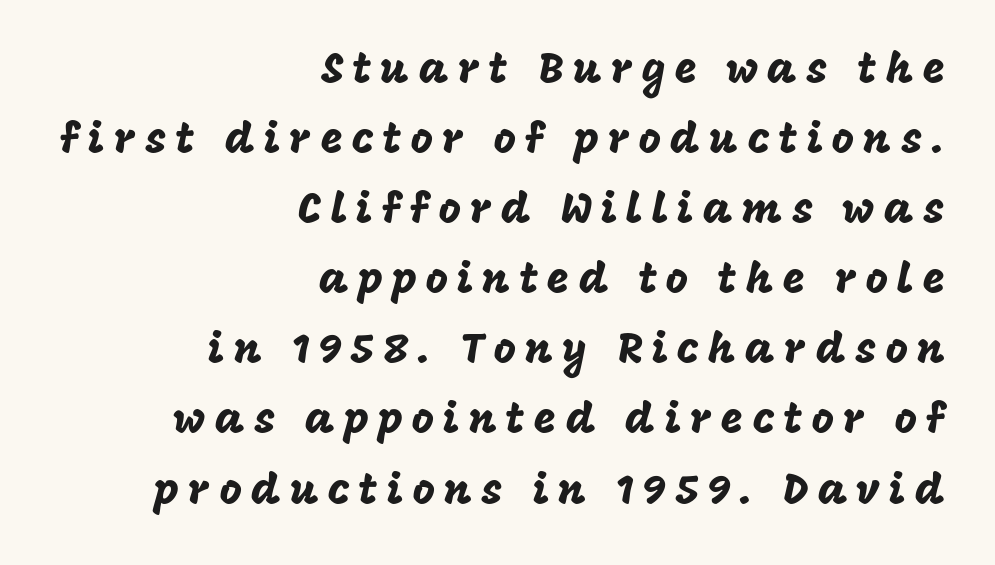
Nope, no serifs anywhere on these letters. The lines are quadded right. This rendering features lettering with no underline. The rendering uses natural spacing where letterforms have individual widths. Horizontal bands of white between lines are of average thickness.
